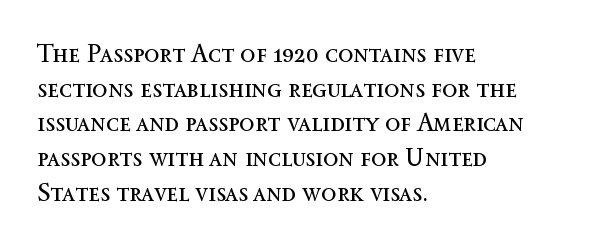
The letters stand straight up with perfectly vertical stems. The typesetter chose a ragged-right arrangement here. What's the leading like? Ordinary, nothing unusual. Nothing unusual about the tracking: characters are spaced as the font intends. Is the stroke heavy? The answer is a plain regular-or-lighter.
